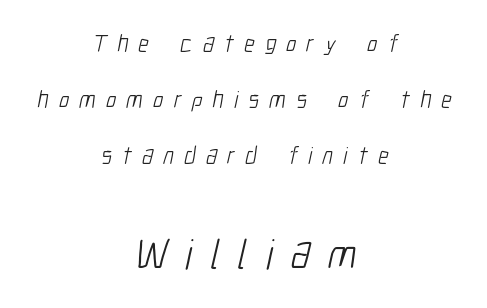
{"serif": "no", "bold": "no", "weight": "light", "width": "condensed", "stroke_contrast": "low", "x_height": "medium", "monospaced": "no", "underline": "no", "align": "center", "line_spacing": "loose", "line_spacing_ratio": 2.34, "letter_spacing": "wide", "letter_spacing_em": 0.43, "larger_block": "second", "size_ratio": 1.75, "glyph_px": 42}
